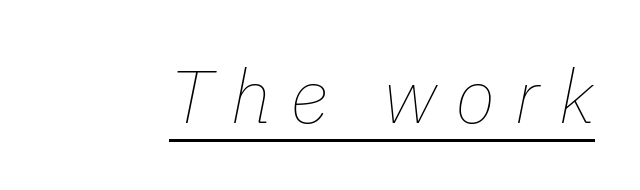
{"italic": "yes", "lean": "right", "slant_degrees": 11, "bold": "no", "weight": "thin", "width": "normal", "stroke_contrast": "low", "x_height": "medium", "monospaced": "no", "underline": "yes", "letter_spacing": "wide", "letter_spacing_em": 0.25, "glyph_px": 75}
